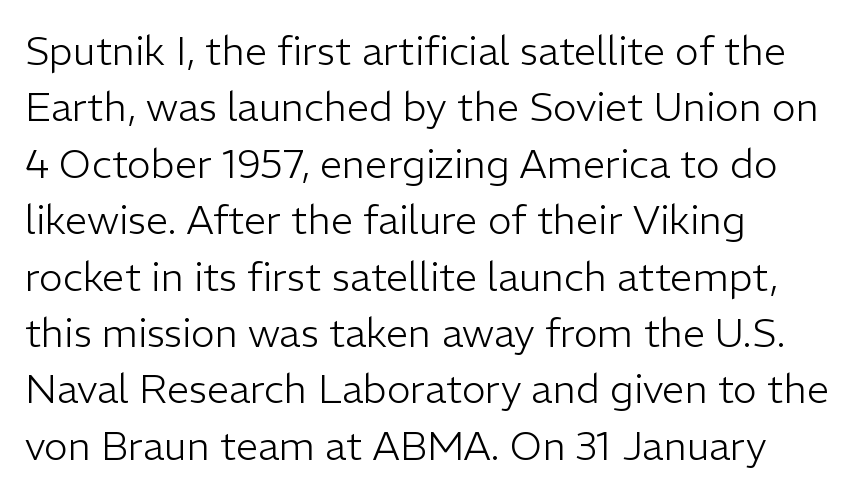
The image shows 40 px light sans-serif type, upright; set left-aligned, normal line spacing (1.41x), normal letter spacing, not underlined; low stroke contrast and a medium x-height.
